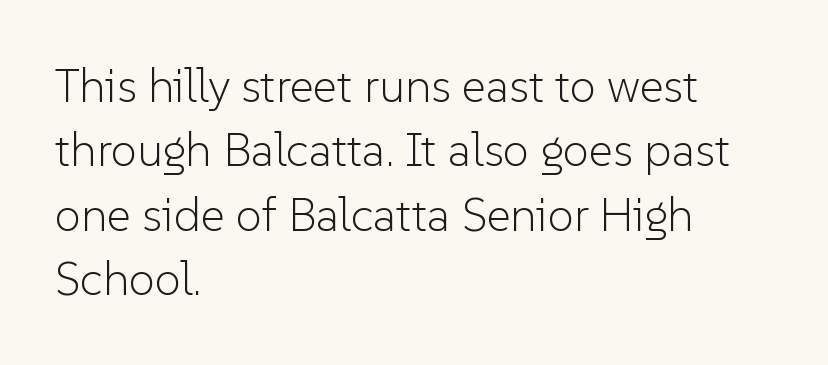
Q: Is the text bold? A: No.
Q: Is the text italic (slanted)? A: No, it is upright.
Q: Is the typeface a serif or a sans-serif typeface? A: Sans-serif.
Q: Is the text underlined? A: No.
Q: How is the paragraph aligned? A: Left-aligned.
Q: Is the spacing between letters normal or unusually wide? A: Normal.
Q: Is the spacing between lines tight, normal or loose? A: Normal.
Q: Width (condensed, normal, or wide)? A: Normal.
Q: Stroke contrast? A: Low.
Q: x-height? A: Medium.
Q: Monospaced? A: No.
